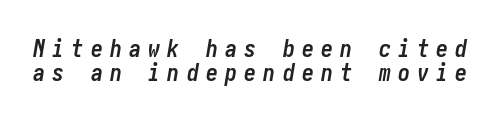
The image shows 24 px bold type, italic (leaning right); set tight line spacing (0.98x), unusually wide letter spacing (+0.3 em), not underlined.
